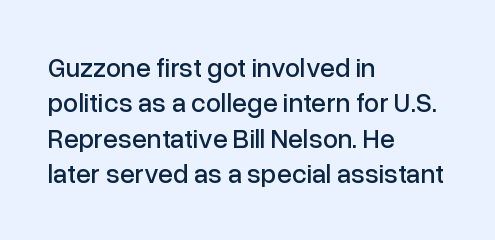
{"italic": "no", "underline": "no", "align": "left", "line_spacing": "normal", "line_spacing_ratio": 1.31, "letter_spacing": "normal", "letter_spacing_em": 0.0, "glyph_px": 27}
